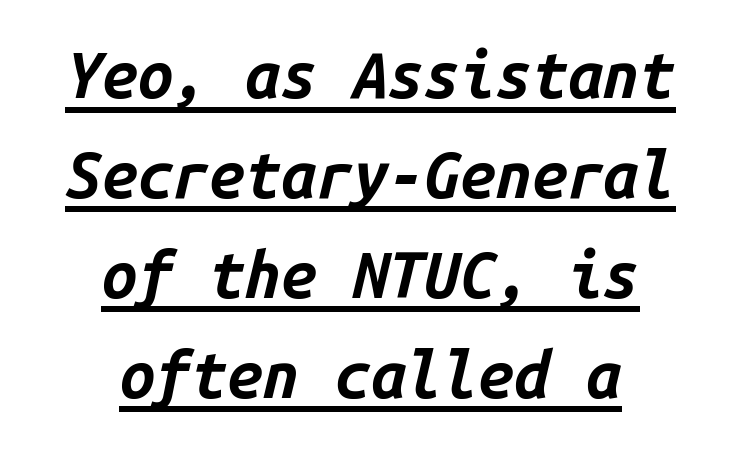
Vertical spacing — default. This is heavy type, rendered in bold. Does the copy run flush right? No — it is centered line by line. Observe the lean: these are italic letterforms.
